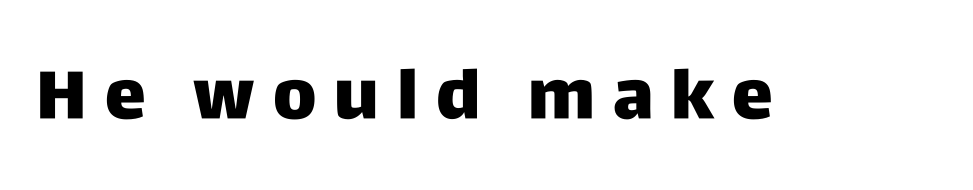
Q: Is the text italic (slanted)? A: No, it is upright.
Q: Is the typeface a serif or a sans-serif typeface? A: Sans-serif.
Q: Is the text underlined? A: No.
Q: Is the spacing between letters normal or unusually wide? A: Unusually wide.
Q: Width (condensed, normal, or wide)? A: Normal.
Q: Stroke contrast? A: Low.
Q: x-height? A: Large.
Q: Monospaced? A: No.
